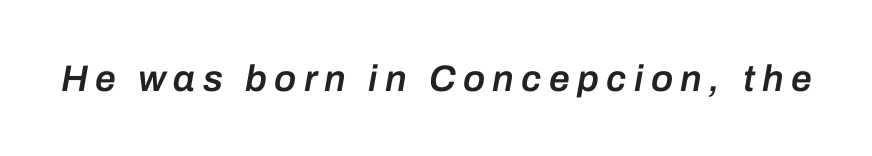
{"italic": "yes", "lean": "right", "slant_degrees": 10, "bold": "semi", "weight": "semibold", "width": "normal", "stroke_contrast": "low", "x_height": "medium", "monospaced": "no", "underline": "no", "letter_spacing": "wide", "letter_spacing_em": 0.2, "glyph_px": 37}
